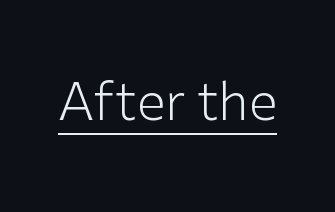
Q: Is the text bold? A: No.
Q: Is the text italic (slanted)? A: No, it is upright.
Q: Is the typeface a serif or a sans-serif typeface? A: Sans-serif.
Q: Is the text underlined? A: Yes.
Q: Is the spacing between letters normal or unusually wide? A: Normal.
Q: Width (condensed, normal, or wide)? A: Normal.
Q: Stroke contrast? A: Low.
Q: x-height? A: Medium.
Q: Monospaced? A: No.
